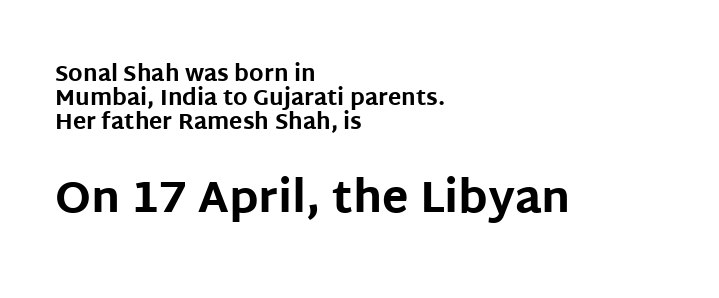
{"serif": "no", "italic": "no", "bold": "yes", "weight": "bold", "width": "normal", "stroke_contrast": "low", "x_height": "large", "monospaced": "no", "underline": "no", "align": "left", "line_spacing": "tight", "line_spacing_ratio": 1.08, "letter_spacing": "normal", "letter_spacing_em": 0.0, "larger_block": "second", "size_ratio": 2.0, "glyph_px": 44}
